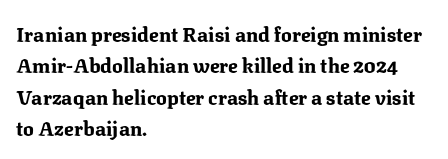
The image shows 20 px bold type, upright; set left-aligned, normal line spacing (1.57x), normal letter spacing, not underlined.
